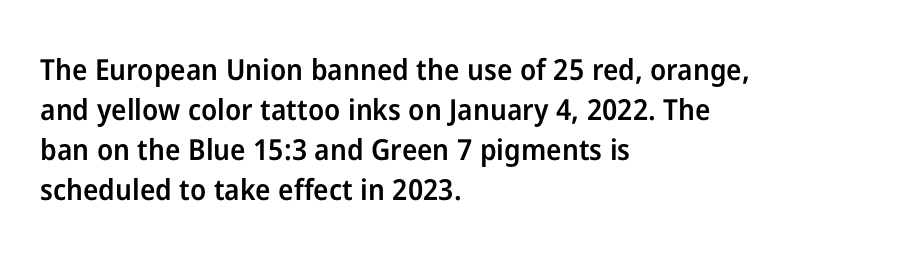
{"serif": "no", "italic": "no", "bold": "semi", "weight": "semibold", "width": "normal", "stroke_contrast": "low", "x_height": "medium", "monospaced": "no", "underline": "no", "align": "left", "line_spacing": "normal", "line_spacing_ratio": 1.38, "letter_spacing": "normal", "letter_spacing_em": 0.0, "glyph_px": 29}
